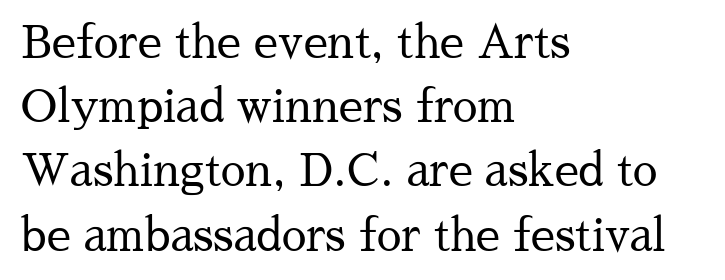
{"serif": "yes", "italic": "no", "bold": "no", "weight": "regular", "width": "normal", "stroke_contrast": "medium", "x_height": "medium", "monospaced": "no", "underline": "no", "align": "left", "line_spacing": "normal", "line_spacing_ratio": 1.46, "letter_spacing": "normal", "letter_spacing_em": 0.0, "glyph_px": 44}
